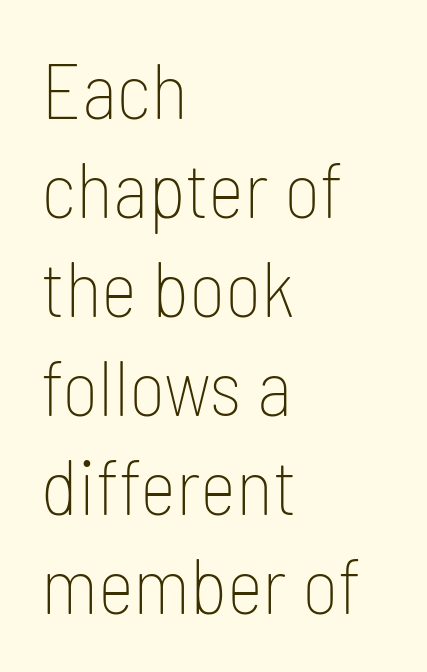
{"serif": "no", "italic": "no", "bold": "no", "weight": "thin", "width": "condensed", "stroke_contrast": "low", "x_height": "medium", "monospaced": "no", "underline": "no", "align": "left", "line_spacing": "normal", "line_spacing_ratio": 1.27, "letter_spacing": "normal", "letter_spacing_em": 0.0, "glyph_px": 78}
